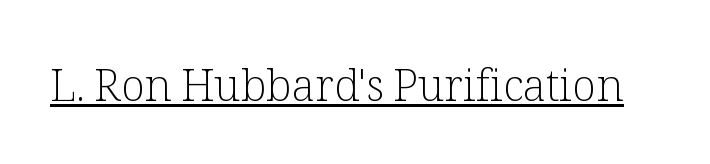
The image shows 44 px light serif type, upright; set normal letter spacing, underlined; low stroke contrast and a medium x-height.
